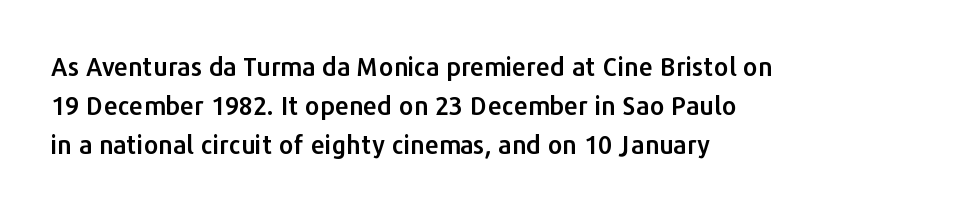
{"italic": "no", "underline": "no", "align": "left", "line_spacing": "normal", "line_spacing_ratio": 1.56, "letter_spacing": "normal", "letter_spacing_em": 0.0, "glyph_px": 25}
